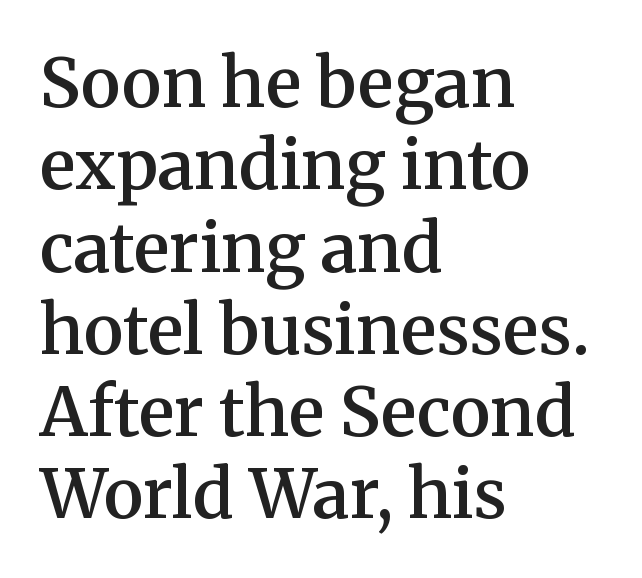
The image shows 68 px semibold serif type, upright; set left-aligned, line spacing 1.21x, normal letter spacing, not underlined; medium stroke contrast and a medium x-height.
